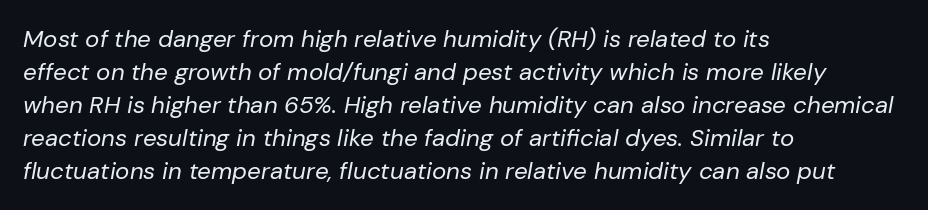
Is there much room between lines? A standard amount, neither cramped nor airy. The paragraph has a hard left edge and a soft right edge. Glyph-to-glyph distance matches everyday printed text. Compared with a typical body face, this is equally light or lighter still. Check the space under the baseline: it is left empty.
